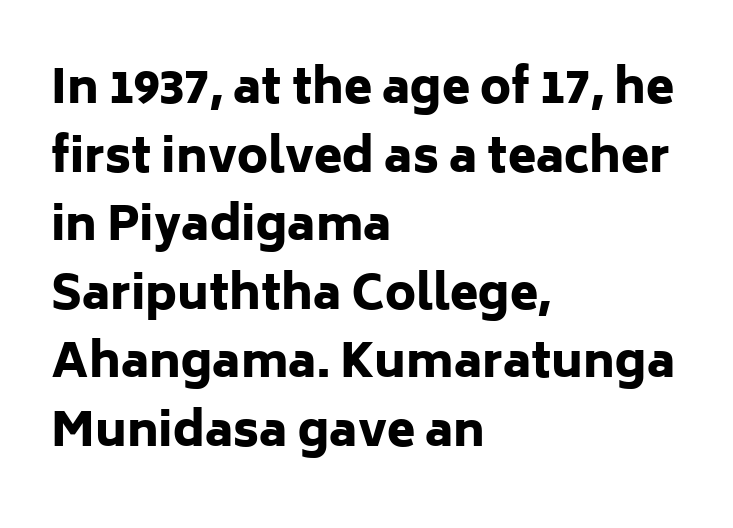
The image shows 46 px heavy sans-serif type, upright; set left-aligned, normal line spacing (1.49x), normal letter spacing, not underlined; low stroke contrast and a medium x-height.
